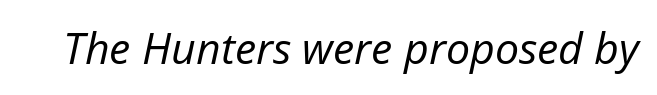
Spacing verdict: proportional, widths tailored to each character. If you drew a line through each stem, it would be angled. The letterforms sit shoulder to shoulder at normal distance. Beneath every word, the page is bare.
